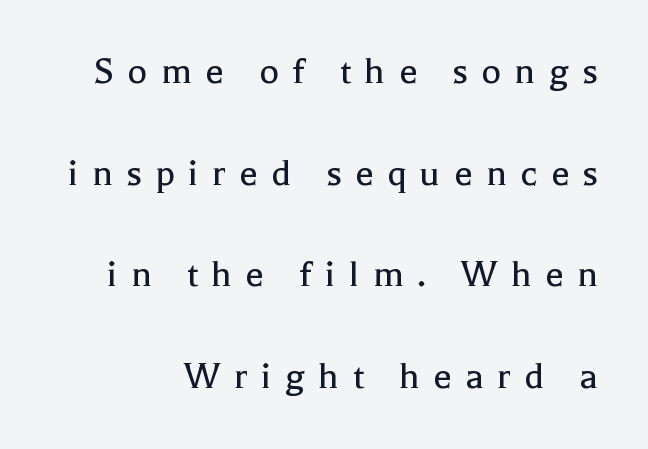
Q: Is the text bold? A: No.
Q: Is the text italic (slanted)? A: No, it is upright.
Q: Is the typeface a serif or a sans-serif typeface? A: Serif.
Q: Is the text underlined? A: No.
Q: Is the spacing between letters normal or unusually wide? A: Unusually wide.
Q: Is the spacing between lines tight, normal or loose? A: Loose.
Q: Width (condensed, normal, or wide)? A: Normal.
Q: x-height? A: Medium.
Q: Monospaced? A: No.
